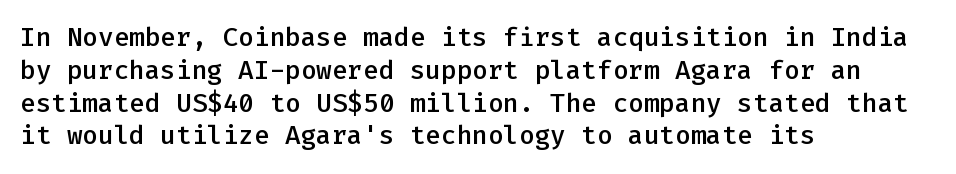
Typesetter's note: demi weight, one step under bold. Casual observation: everything's shoved over to the left. Words float on clear page, feet unadorned. The type sits square on the baseline with zero lean. Evenly set lines give the paragraph a standard silhouette. No extra tracking has been applied to these lines.
